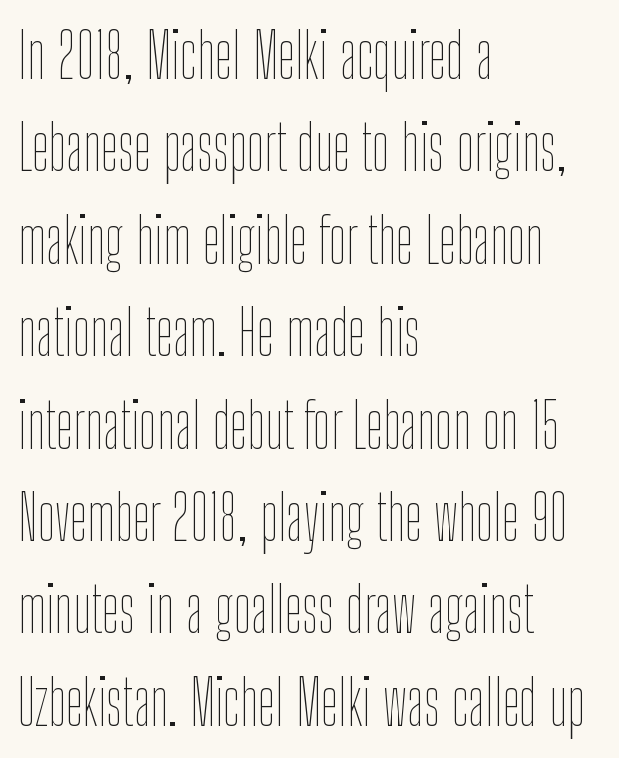
The image shows 62 px thin, condensed type, upright; set left-aligned, normal line spacing (1.49x), normal letter spacing, not underlined; low stroke contrast and a medium x-height.
